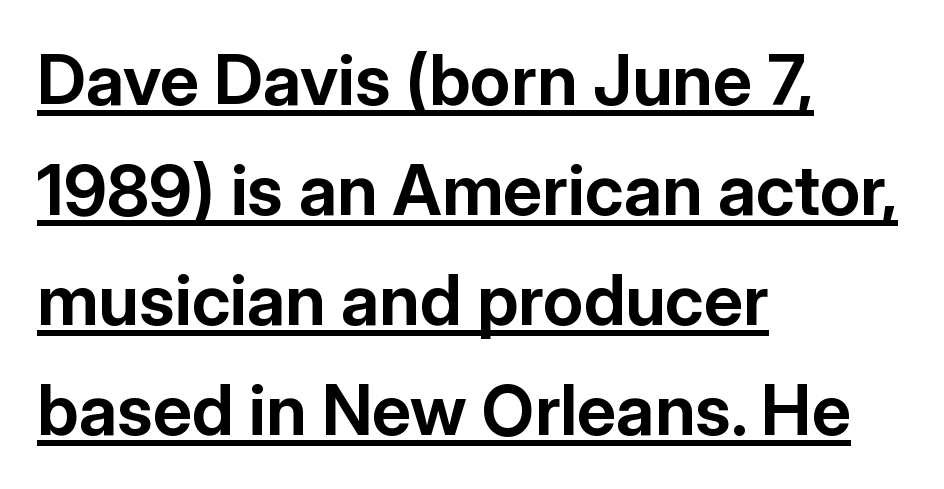
Does the copy run flush right? No — it runs flush left. Grotesque or geometric, the face here clearly has no serifs. Somebody hit Ctrl+U on this one — the words are underlined. The letters sit at their default tracking, neither squeezed nor spread.
